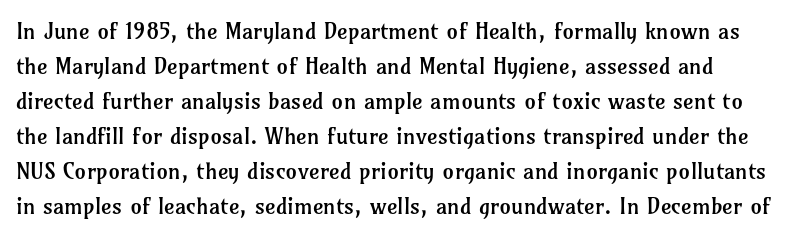
Q: Is the text bold? A: No.
Q: Is the text italic (slanted)? A: No, it is upright.
Q: Is the text underlined? A: No.
Q: Is the spacing between letters normal or unusually wide? A: Normal.
Q: Is the spacing between lines tight, normal or loose? A: Normal.
